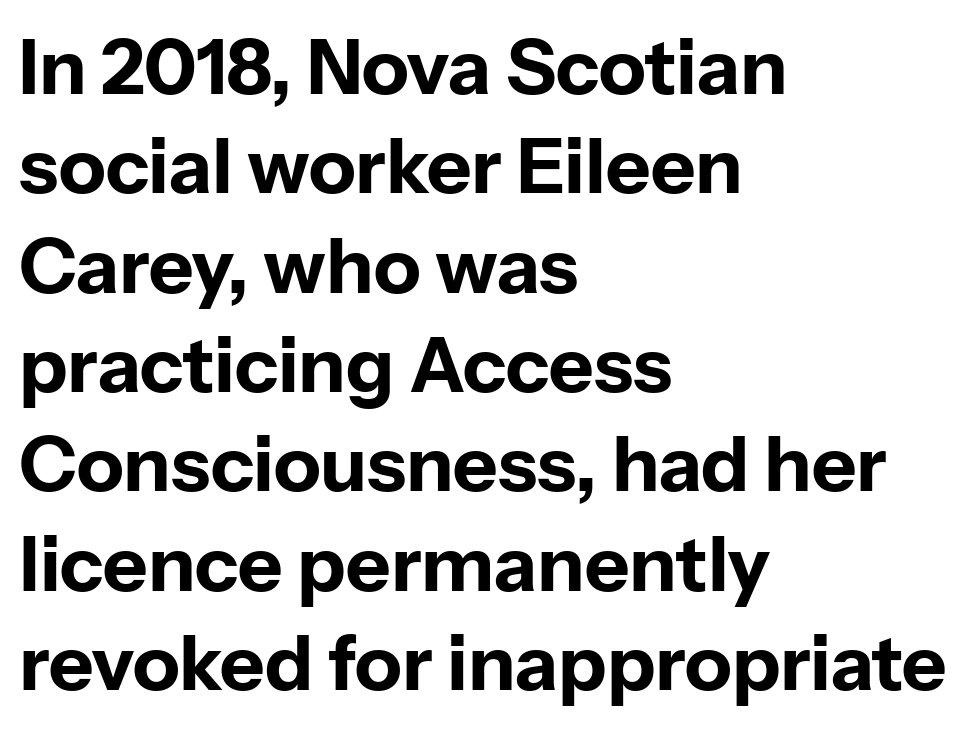
Q: Is the text bold? A: Yes.
Q: Is the text italic (slanted)? A: No, it is upright.
Q: Is the typeface a serif or a sans-serif typeface? A: Sans-serif.
Q: Is the text underlined? A: No.
Q: How is the paragraph aligned? A: Left-aligned.
Q: Is the spacing between letters normal or unusually wide? A: Normal.
Q: Is the spacing between lines tight, normal or loose? A: Normal.
Q: Width (condensed, normal, or wide)? A: Normal.
Q: Stroke contrast? A: Low.
Q: x-height? A: Medium.
Q: Monospaced? A: No.
